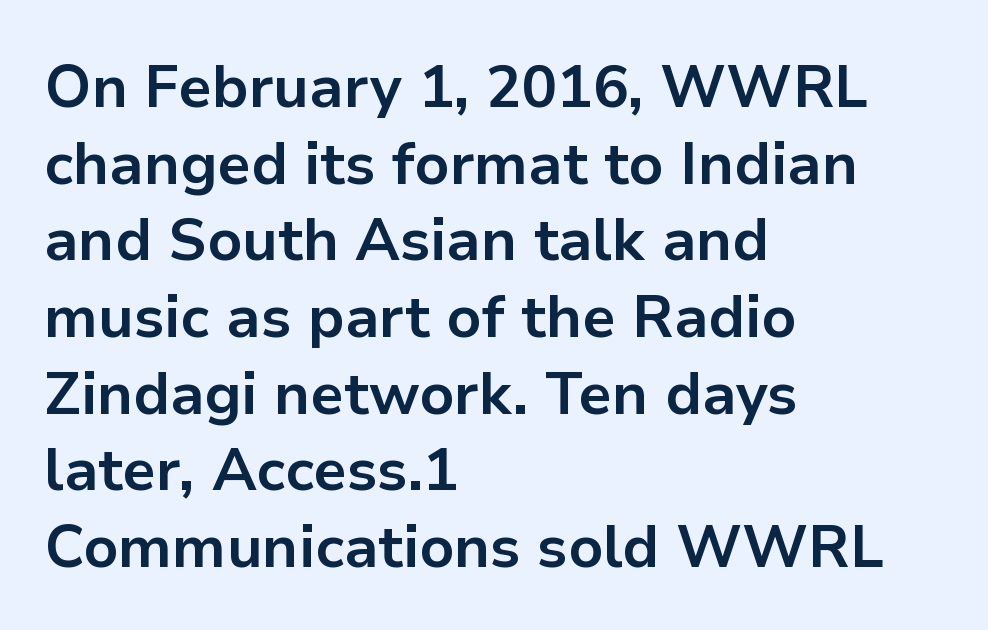
The image shows 59 px bold sans-serif type, upright; set left-aligned, normal line spacing (1.3x), normal letter spacing, not underlined; low stroke contrast and a medium x-height.
